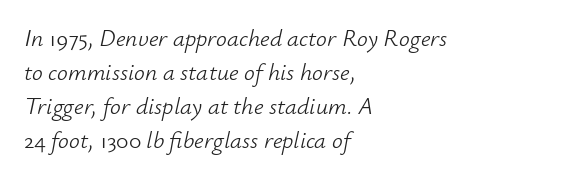
{"italic": "yes", "lean": "right", "slant_degrees": 12, "bold": "no", "underline": "no", "align": "left", "line_spacing": "normal", "line_spacing_ratio": 1.42, "letter_spacing": "normal", "letter_spacing_em": 0.0, "glyph_px": 24}
